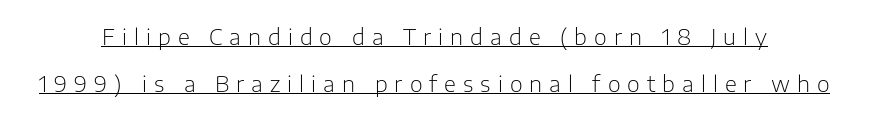
{"italic": "no", "bold": "no", "underline": "yes", "line_spacing": "loose", "line_spacing_ratio": 2.14, "letter_spacing": "wide", "letter_spacing_em": 0.32, "glyph_px": 22}
